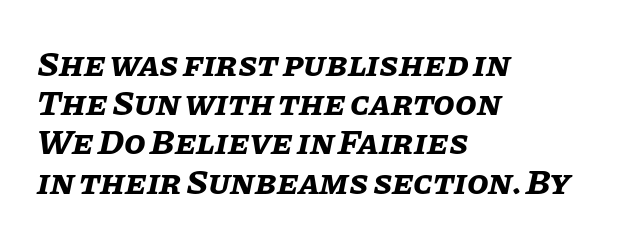
The image shows 35 px bold type, italic (leaning right); set left-aligned, tight line spacing (1.12x), normal letter spacing, not underlined; low stroke contrast and a large x-height.
